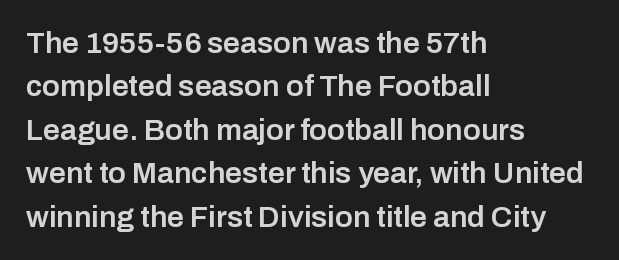
Words float on clear page, feet unadorned. The ragged edge is on the right, which tells us the setting is flush left. The glyphs have the mass of a demibold cut, below bold. The space between consecutive lines is moderate. You could not count columns in this text — the font is proportionally spaced. A sans-serif font was chosen for this passage.
